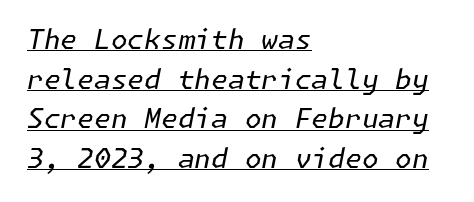
{"italic": "yes", "lean": "right", "slant_degrees": 11, "bold": "no", "underline": "yes", "align": "left", "line_spacing": "normal", "line_spacing_ratio": 1.47, "letter_spacing": "normal", "letter_spacing_em": 0.0, "glyph_px": 27}
